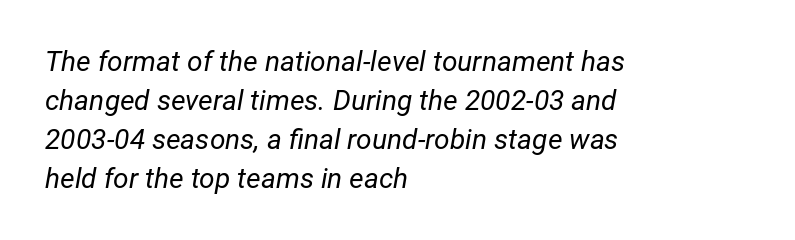
Q: Is the text bold? A: No.
Q: Is the text italic (slanted)? A: Yes, it leans right by about 12 degrees.
Q: Is the text underlined? A: No.
Q: How is the paragraph aligned? A: Left-aligned.
Q: Is the spacing between letters normal or unusually wide? A: Normal.
Q: Is the spacing between lines tight, normal or loose? A: Normal.
Q: Width (condensed, normal, or wide)? A: Normal.
Q: Stroke contrast? A: Low.
Q: x-height? A: Medium.
Q: Monospaced? A: No.
